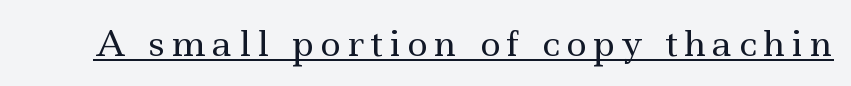
Q: Is the text bold? A: No.
Q: Is the text italic (slanted)? A: No, it is upright.
Q: Is the typeface a serif or a sans-serif typeface? A: Serif.
Q: Is the text underlined? A: Yes.
Q: Width (condensed, normal, or wide)? A: Wide.
Q: x-height? A: Small.
Q: Monospaced? A: No.
